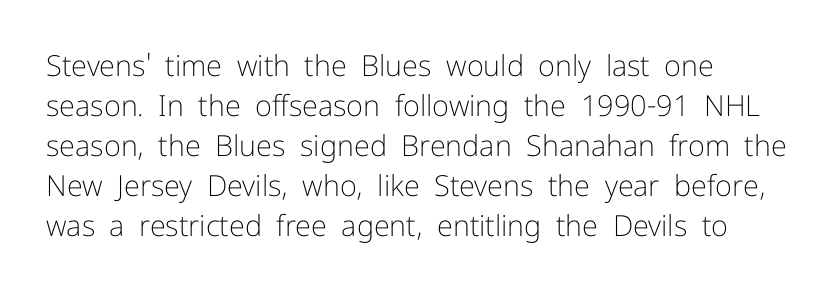
These lines stack with their left ends in a neat column. This is not heavy type; no bold has been used. Quick note: interline space is typical. The axis of the letterforms is exactly vertical. This sample has the flowing, uneven cadence of proportional lettering.
